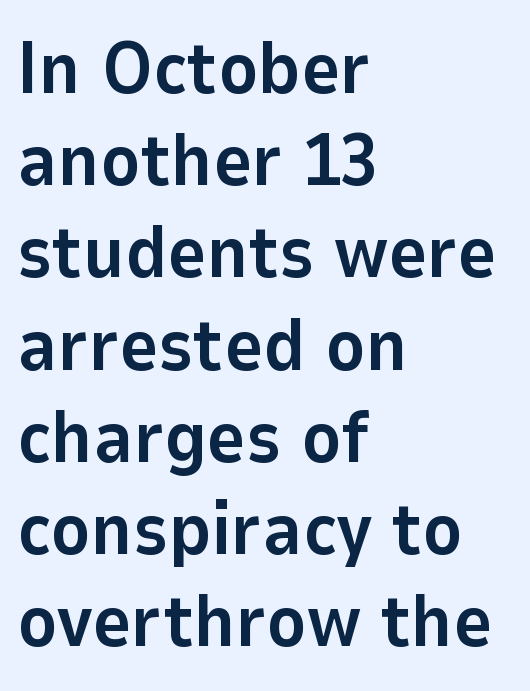
Notice how thick the strokes are: this is what a full bold looks like. Type without underlining. Honestly, the letter spacing is just normal — you wouldn't notice it. Nope, not italic — everything's standing straight.
